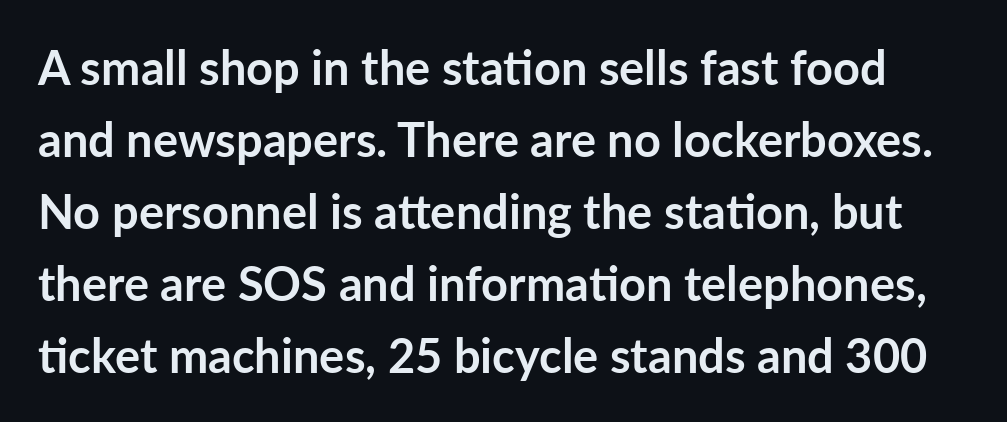
Q: Is the text bold? A: Yes.
Q: Is the text italic (slanted)? A: No, it is upright.
Q: Is the typeface a serif or a sans-serif typeface? A: Sans-serif.
Q: Is the text underlined? A: No.
Q: Is the spacing between letters normal or unusually wide? A: Normal.
Q: Is the spacing between lines tight, normal or loose? A: Normal.
Q: Width (condensed, normal, or wide)? A: Normal.
Q: Stroke contrast? A: Low.
Q: x-height? A: Medium.
Q: Monospaced? A: No.
